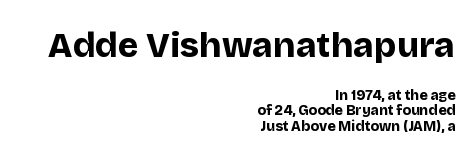
The type sits square on the baseline with zero lean. Does the type have serifs? No, each stem ends abruptly. You get the large type first, then a drop to smaller type. The glyphs are unaccompanied by any horizontal stroke below them.
